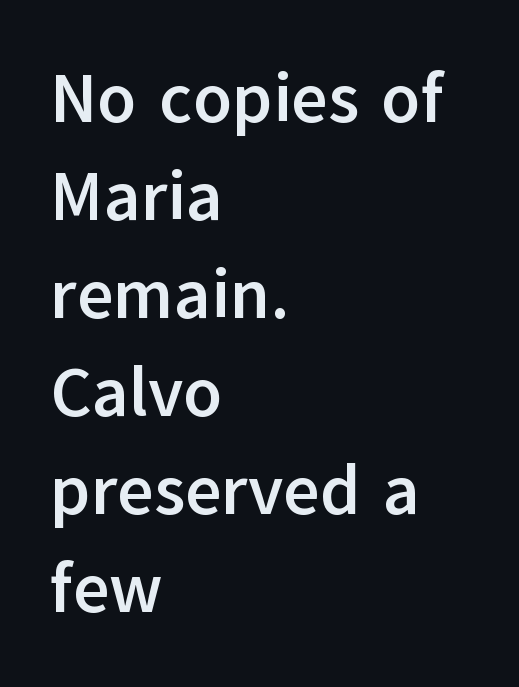
Q: Is the text bold? A: Yes.
Q: Is the text italic (slanted)? A: No, it is upright.
Q: Is the typeface a serif or a sans-serif typeface? A: Sans-serif.
Q: Is the text underlined? A: No.
Q: How is the paragraph aligned? A: Left-aligned.
Q: Is the spacing between letters normal or unusually wide? A: Normal.
Q: Is the spacing between lines tight, normal or loose? A: Normal.
Q: Width (condensed, normal, or wide)? A: Normal.
Q: Stroke contrast? A: Low.
Q: x-height? A: Medium.
Q: Monospaced? A: No.
